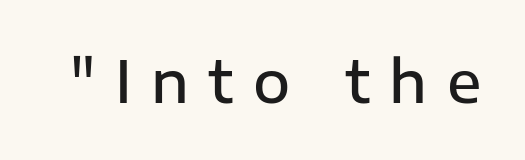
The image shows 57 px semibold sans-serif type, upright; set unusually wide letter spacing (+0.34 em), not underlined; low stroke contrast and a medium x-height.
